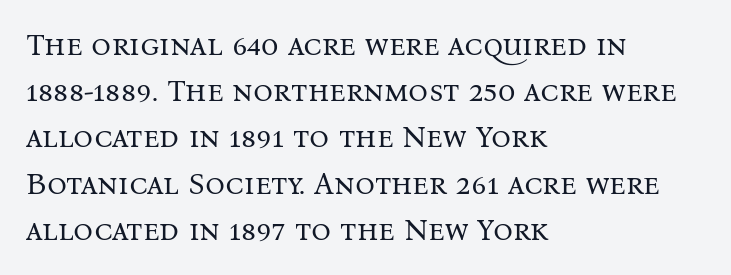
Is this a heavy cut? Hardly; it is regular or lighter. The face used here is proportionally spaced, like ordinary book or web type. Descenders are the only things crossing below the line. What kind of face is this? One with serifs. The letters stand straight up with perfectly vertical stems.
